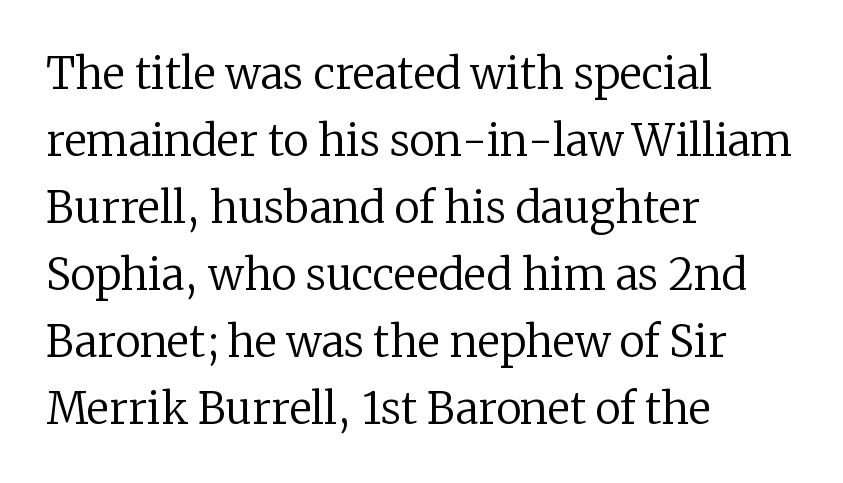
Q: Is the text bold? A: No.
Q: Is the text italic (slanted)? A: No, it is upright.
Q: Is the typeface a serif or a sans-serif typeface? A: Serif.
Q: Is the text underlined? A: No.
Q: How is the paragraph aligned? A: Left-aligned.
Q: Is the spacing between letters normal or unusually wide? A: Normal.
Q: Is the spacing between lines tight, normal or loose? A: Normal.
Q: Width (condensed, normal, or wide)? A: Normal.
Q: Stroke contrast? A: Low.
Q: x-height? A: Medium.
Q: Monospaced? A: No.
